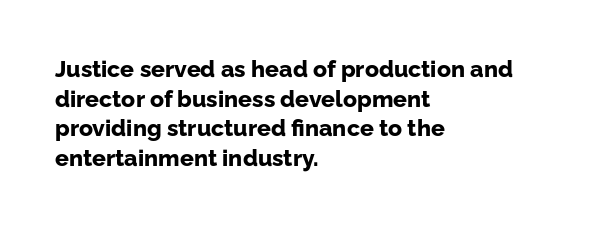
Is there any slant? The stems are plumb. Nothing unusual about the tracking: characters are spaced as the font intends. These words are printed bold, with thick strokes throughout. Evenly set lines give the paragraph a standard silhouette.
